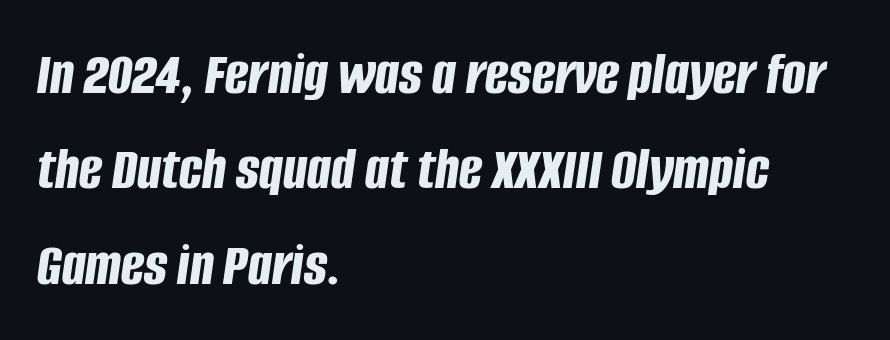
The tracking reads as untouched default to a designer's eye. In CSS terms this would be text-align: left. In terms of leading, this rendering sits right in the middle. Descenders are the only things crossing below the line. This is heavy type, rendered in bold. Here the designer chose a conventional face with non-uniform glyph widths.
